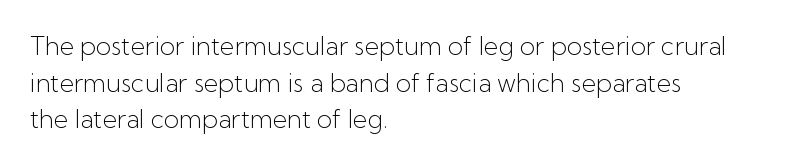
{"italic": "no", "bold": "no", "underline": "no", "align": "left", "line_spacing": "normal", "line_spacing_ratio": 1.47, "letter_spacing": "normal", "letter_spacing_em": 0.0, "glyph_px": 25}
